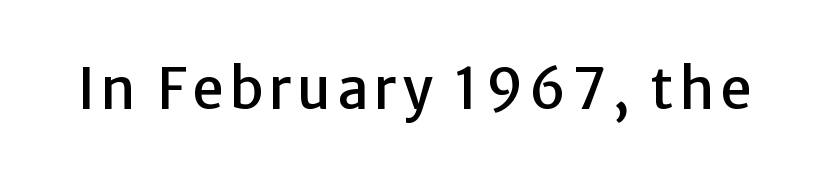
Words float on clear page, feet unadorned. In terms of posture, this sample is upright. Unlike a traditional serif, this face leaves its strokes unadorned. A typesetter would call this proportional, since set widths differ per character.
